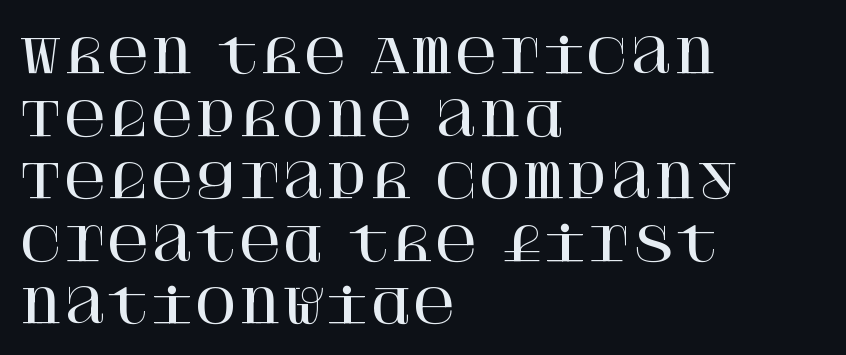
{"serif": "yes", "italic": "no", "width": "normal", "stroke_contrast": "high", "x_height": "large", "underline": "no", "align": "left", "line_spacing": "normal", "line_spacing_ratio": 1.33, "letter_spacing": "normal", "letter_spacing_em": 0.0, "glyph_px": 47}
